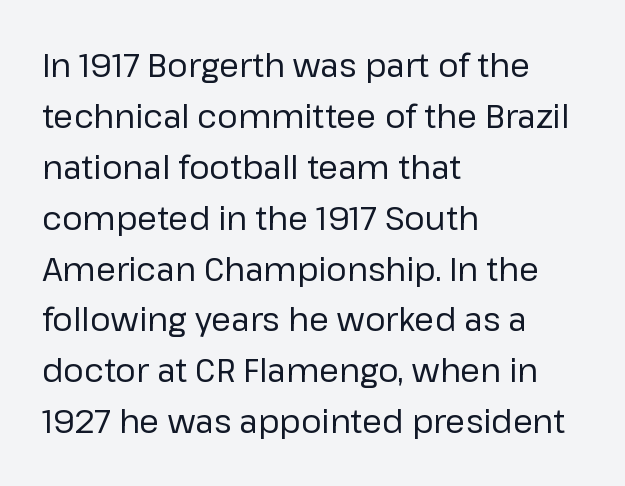
The image shows 32 px regular-weight sans-serif type, upright; set left-aligned, normal line spacing (1.59x), normal letter spacing, not underlined; low stroke contrast and a medium x-height.
